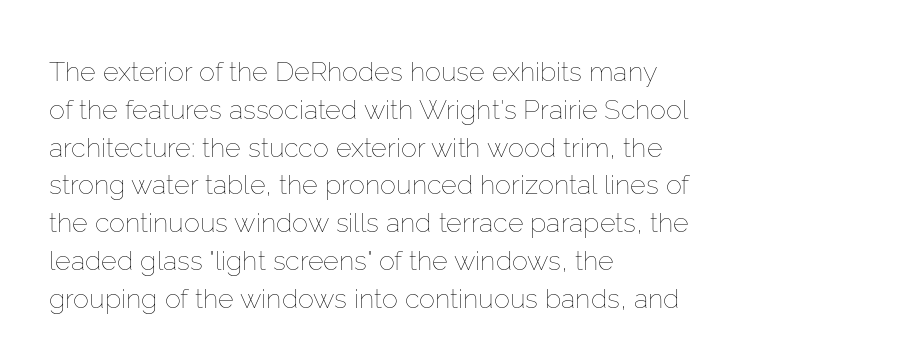
Short note: letters normally spaced. These lines are set flush left with a ragged right edge. The passage shown is not bold in any degree. Rows of type keep a routine distance in the vertical direction. This is the regular roman posture of the typeface.
